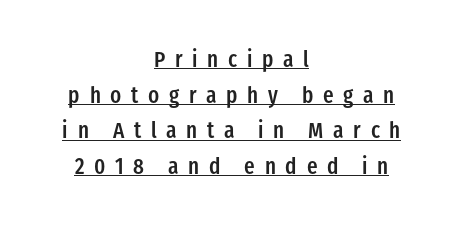
Where is the straight margin? There isn't one; the lines are centered. Caption: semibold face, moderately heavy strokes. Someone cranked the tracking dial way up on this one. The passage shown stacks its lines at a standard gap. The passage shown is underscored from start to finish. The type sits square on the baseline with zero lean.
